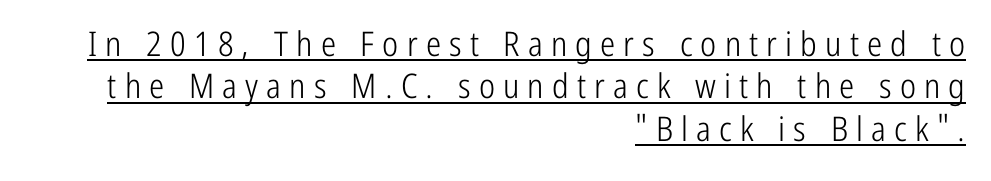
Q: Is the text bold? A: No.
Q: Is the text italic (slanted)? A: No, it is upright.
Q: Is the typeface a serif or a sans-serif typeface? A: Sans-serif.
Q: Is the text underlined? A: Yes.
Q: How is the paragraph aligned? A: Right-aligned.
Q: Is the spacing between letters normal or unusually wide? A: Unusually wide.
Q: Is the spacing between lines tight, normal or loose? A: Normal.
Q: Width (condensed, normal, or wide)? A: Condensed.
Q: Stroke contrast? A: Low.
Q: x-height? A: Medium.
Q: Monospaced? A: No.
